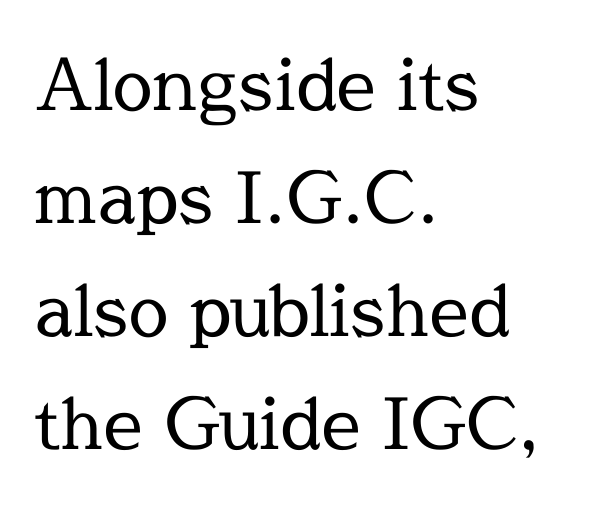
Q: Is the text bold? A: No.
Q: Is the text italic (slanted)? A: No, it is upright.
Q: Is the typeface a serif or a sans-serif typeface? A: Serif.
Q: Is the text underlined? A: No.
Q: How is the paragraph aligned? A: Left-aligned.
Q: Is the spacing between letters normal or unusually wide? A: Normal.
Q: Is the spacing between lines tight, normal or loose? A: Normal.
Q: Width (condensed, normal, or wide)? A: Normal.
Q: x-height? A: Medium.
Q: Monospaced? A: No.
